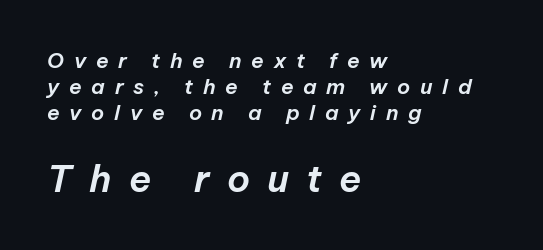
The image shows 37 px text type, italic (leaning right); set left-aligned, normal line spacing (1.25x), unusually wide letter spacing (+0.46 em), not underlined; the second (bottom) block is 1.76x larger; low stroke contrast and a medium x-height.
